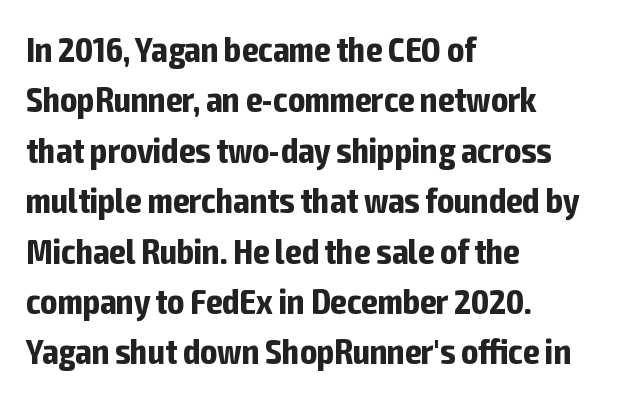
Q: Is the text bold? A: Yes.
Q: Is the text italic (slanted)? A: No, it is upright.
Q: Is the typeface a serif or a sans-serif typeface? A: Sans-serif.
Q: Is the text underlined? A: No.
Q: How is the paragraph aligned? A: Left-aligned.
Q: Is the spacing between letters normal or unusually wide? A: Normal.
Q: Is the spacing between lines tight, normal or loose? A: Normal.
Q: Width (condensed, normal, or wide)? A: Condensed.
Q: Stroke contrast? A: Low.
Q: x-height? A: Medium.
Q: Monospaced? A: No.
